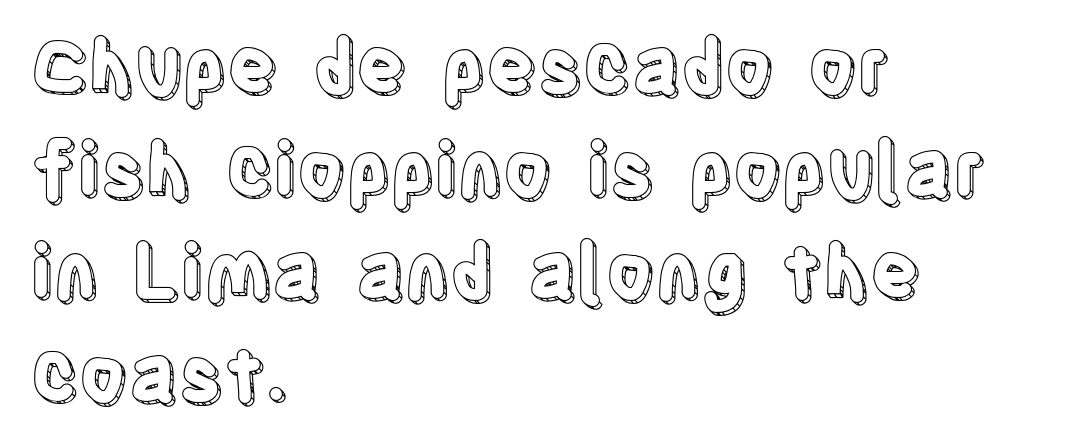
The image shows 75 px condensed type, upright; set left-aligned, normal line spacing (1.37x), normal letter spacing, not underlined; a large x-height.
